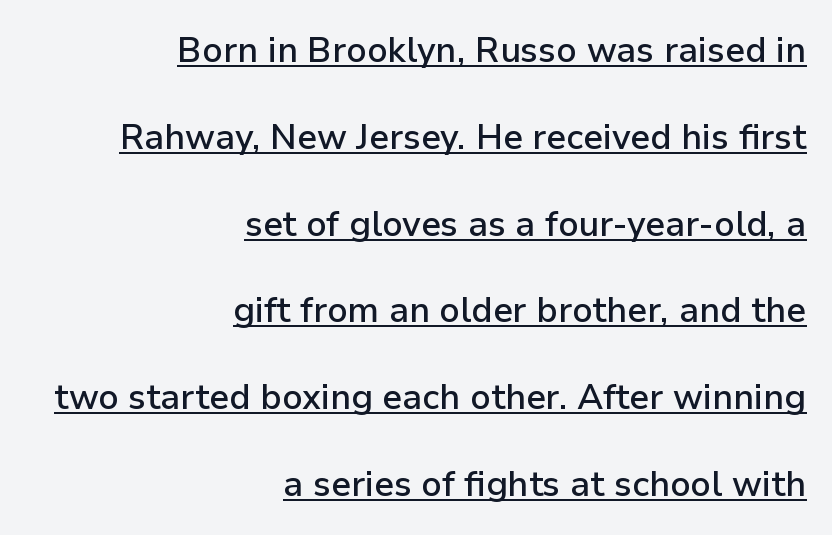
{"serif": "no", "italic": "no", "bold": "semi", "weight": "semibold", "width": "normal", "stroke_contrast": "low", "x_height": "medium", "monospaced": "no", "underline": "yes", "align": "right", "line_spacing": "loose", "line_spacing_ratio": 2.48, "letter_spacing": "normal", "letter_spacing_em": 0.0, "glyph_px": 35}
